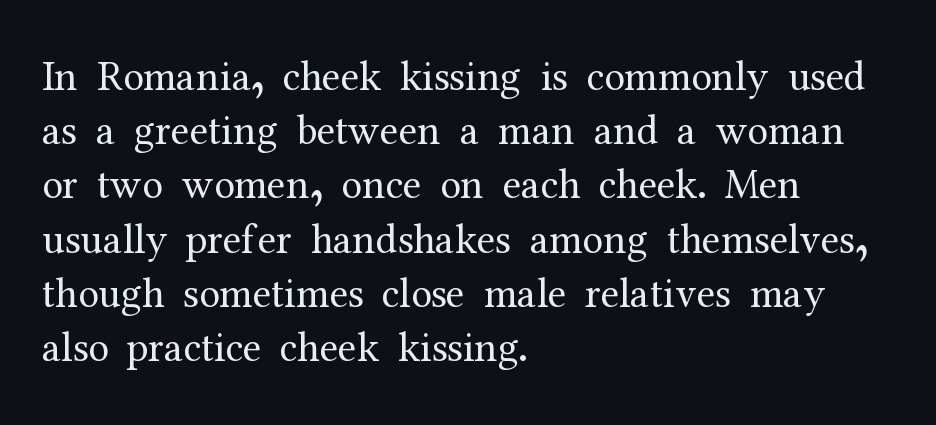
Any mark beneath the type? The region is blank. A typesetter would call this zero additional tracking. The letters advance in unequal steps, a hallmark of proportional type. Italic? Not at all — the glyphs are vertical. Notice how the passage keeps a crisp vertical edge on the left only. Type style note: has serifs.
